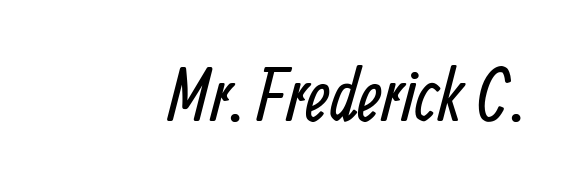
The image shows 74 px regular-weight, condensed sans-serif type; set normal letter spacing, not underlined; low stroke contrast and a medium x-height.
